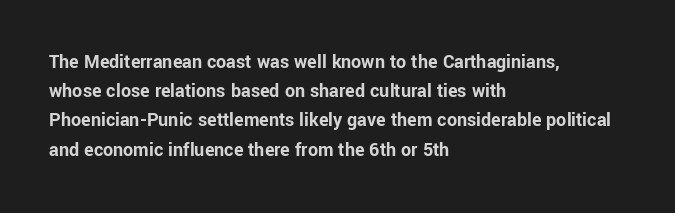
{"italic": "no", "bold": "yes", "underline": "no", "align": "left", "line_spacing": "normal", "line_spacing_ratio": 1.46, "letter_spacing": "normal", "letter_spacing_em": 0.0, "glyph_px": 20}
